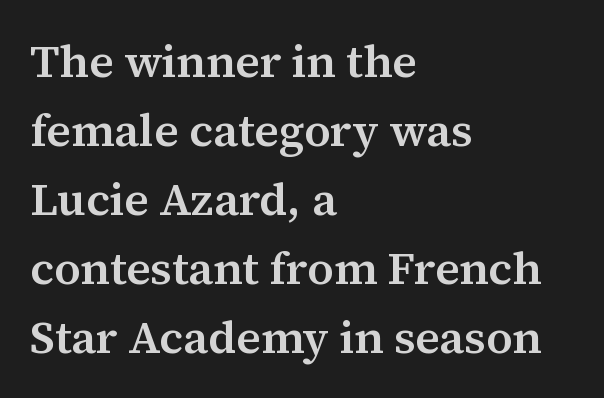
The image shows 46 px semibold serif type, upright; set left-aligned, normal line spacing (1.5x), normal letter spacing, not underlined; medium stroke contrast and a medium x-height.
